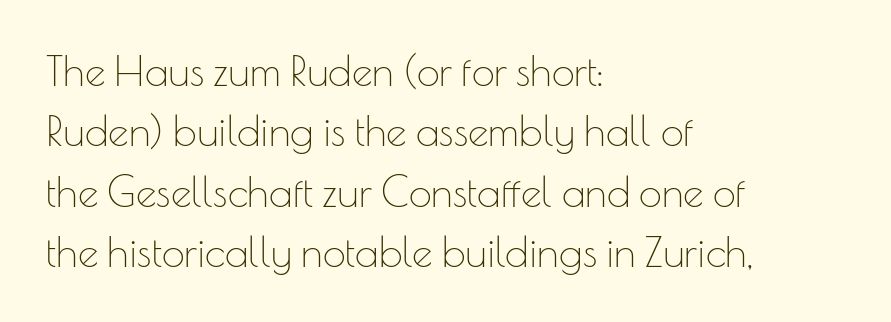
Q: Is the text bold? A: No.
Q: Is the text italic (slanted)? A: No, it is upright.
Q: Is the typeface a serif or a sans-serif typeface? A: Sans-serif.
Q: Is the text underlined? A: No.
Q: How is the paragraph aligned? A: Left-aligned.
Q: Is the spacing between letters normal or unusually wide? A: Normal.
Q: Is the spacing between lines tight, normal or loose? A: Normal.
Q: Width (condensed, normal, or wide)? A: Normal.
Q: Stroke contrast? A: Low.
Q: x-height? A: Small.
Q: Monospaced? A: No.
